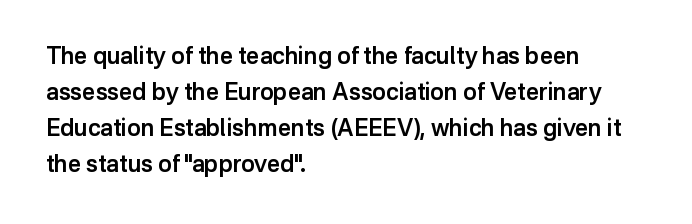
{"italic": "no", "bold": "semi", "underline": "no", "align": "left", "line_spacing": "normal", "line_spacing_ratio": 1.56, "letter_spacing": "normal", "letter_spacing_em": 0.0, "glyph_px": 23}
